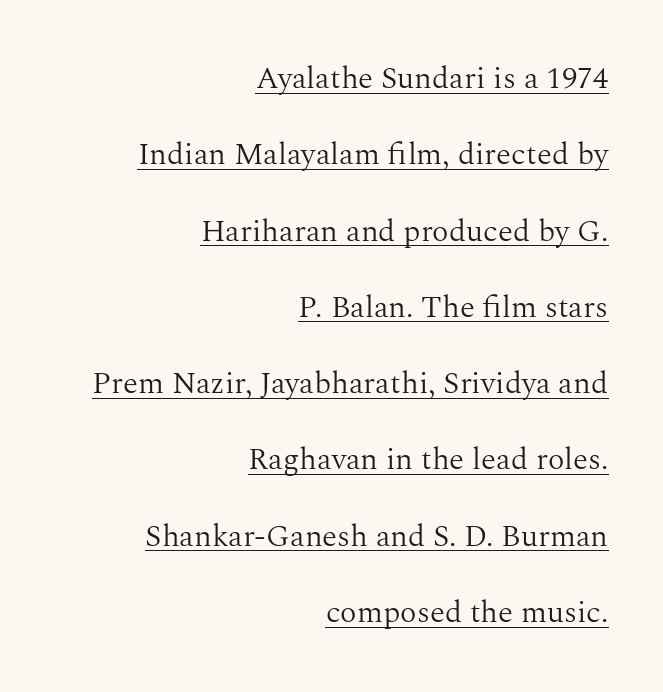
Q: Is the text bold? A: No.
Q: Is the text italic (slanted)? A: No, it is upright.
Q: Is the typeface a serif or a sans-serif typeface? A: Serif.
Q: Is the text underlined? A: Yes.
Q: How is the paragraph aligned? A: Right-aligned.
Q: Is the spacing between letters normal or unusually wide? A: Normal.
Q: Is the spacing between lines tight, normal or loose? A: Loose.
Q: Width (condensed, normal, or wide)? A: Normal.
Q: Stroke contrast? A: Medium.
Q: x-height? A: Medium.
Q: Monospaced? A: No.
